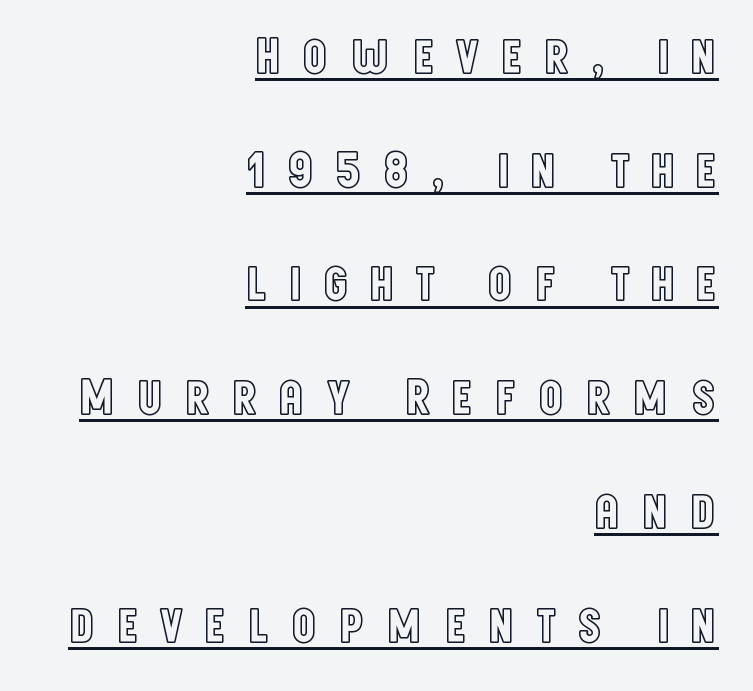
{"italic": "no", "width": "condensed", "x_height": "large", "monospaced": "no", "underline": "yes", "align": "right", "line_spacing": "loose", "line_spacing_ratio": 2.23, "letter_spacing": "wide", "letter_spacing_em": 0.4, "glyph_px": 51}
